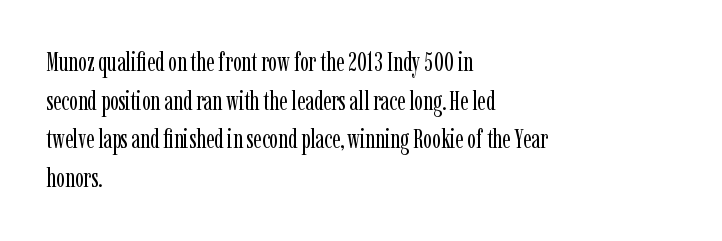
{"italic": "no", "bold": "no", "underline": "no", "align": "left", "line_spacing": "normal", "line_spacing_ratio": 1.49, "letter_spacing": "normal", "letter_spacing_em": 0.0, "glyph_px": 26}
